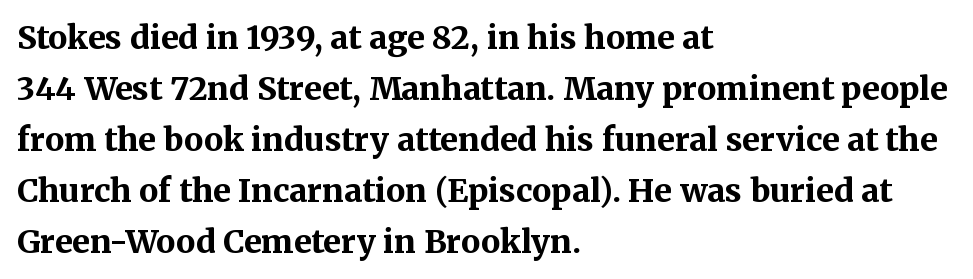
These lines stack with their left ends in a neat column. Descender tails drop into unmarked territory. Honestly, the row spacing looks completely unremarkable. The type is set solid horizontally, with unmodified tracking. How heavy is the stroke? Heavy — this is a bold. Ascenders rise straight up at ninety degrees.
